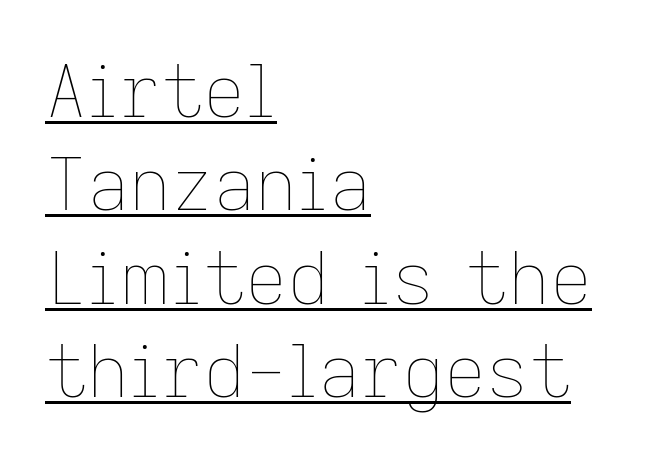
{"italic": "no", "bold": "no", "weight": "thin", "width": "normal", "stroke_contrast": "low", "x_height": "medium", "monospaced": "no", "underline": "yes", "align": "left", "line_spacing": "normal", "line_spacing_ratio": 1.28, "letter_spacing": "normal", "letter_spacing_em": 0.0, "glyph_px": 73}
